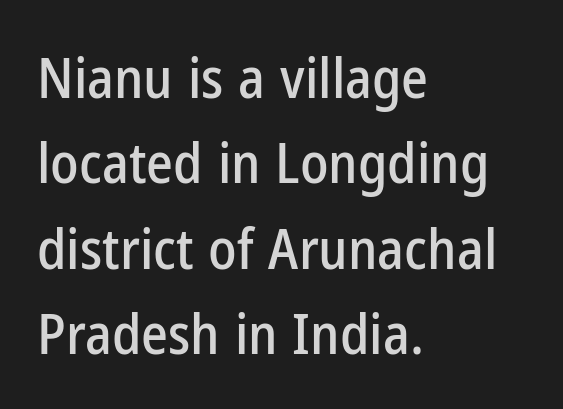
{"serif": "no", "italic": "no", "width": "condensed", "stroke_contrast": "low", "x_height": "medium", "monospaced": "no", "underline": "no", "align": "left", "line_spacing": "normal", "line_spacing_ratio": 1.5, "letter_spacing": "normal", "letter_spacing_em": 0.0, "glyph_px": 57}
